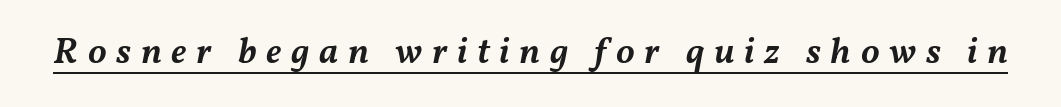
{"italic": "yes", "lean": "right", "slant_degrees": 11, "bold": "semi", "weight": "semibold", "width": "normal", "stroke_contrast": "medium", "x_height": "medium", "monospaced": "no", "underline": "yes", "letter_spacing": "wide", "letter_spacing_em": 0.26, "glyph_px": 37}
